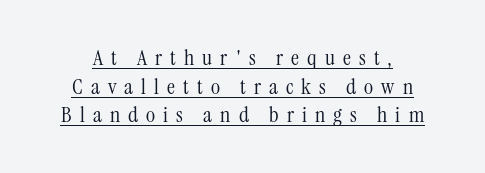
{"italic": "no", "bold": "no", "underline": "yes", "line_spacing": "normal", "line_spacing_ratio": 1.3, "letter_spacing": "wide", "letter_spacing_em": 0.37, "glyph_px": 22}
